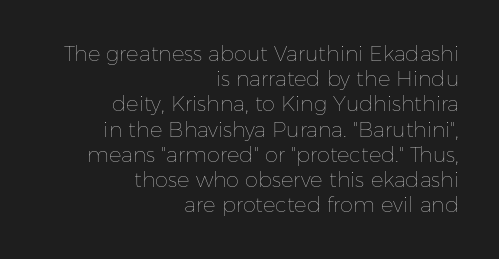
Q: Is the text bold? A: No.
Q: Is the text italic (slanted)? A: No, it is upright.
Q: Is the text underlined? A: No.
Q: How is the paragraph aligned? A: Right-aligned.
Q: Is the spacing between letters normal or unusually wide? A: Normal.
